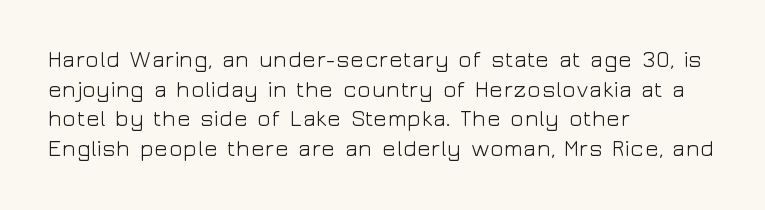
The image shows 23 px text type, upright; set left-aligned, normal line spacing (1.29x), normal letter spacing, not underlined.
